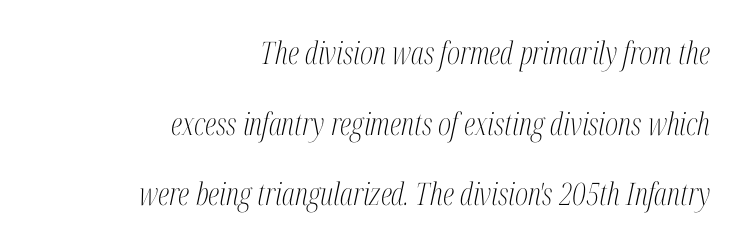
Stems and bowls with no extra thickness — not bold. No extra tracking has been applied to these lines. Leftover space on each line is placed entirely before the opening word. There's an unmistakable incline to the writing here. Typographically, this falls in the serif category.
